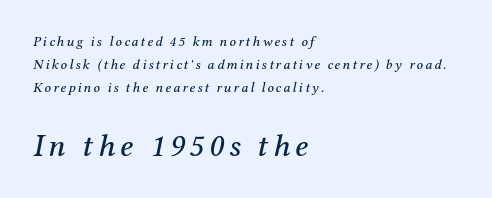
{"serif": "yes", "italic": "yes", "lean": "right", "slant_degrees": 12, "width": "normal", "stroke_contrast": "medium", "x_height": "medium", "monospaced": "no", "underline": "no", "align": "left", "line_spacing": "normal", "line_spacing_ratio": 1.64, "larger_block": "second", "size_ratio": 2.29, "glyph_px": 32}
